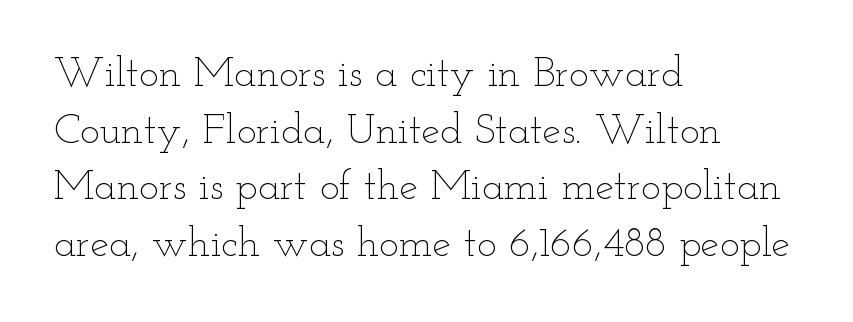
{"italic": "no", "bold": "no", "weight": "thin", "width": "wide", "stroke_contrast": "low", "x_height": "small", "monospaced": "no", "underline": "no", "align": "left", "line_spacing": "normal", "line_spacing_ratio": 1.35, "letter_spacing": "normal", "letter_spacing_em": 0.0, "glyph_px": 42}
